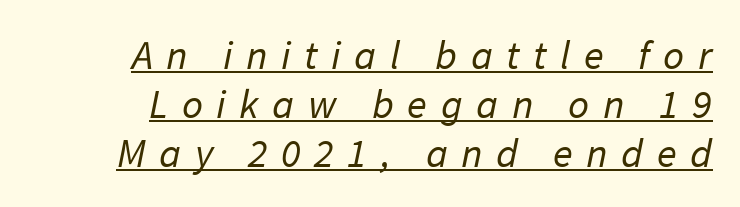
{"serif": "no", "bold": "no", "weight": "regular", "width": "normal", "stroke_contrast": "low", "x_height": "medium", "monospaced": "no", "underline": "yes", "align": "right", "line_spacing_ratio": 1.19, "letter_spacing": "wide", "letter_spacing_em": 0.33, "glyph_px": 41}
